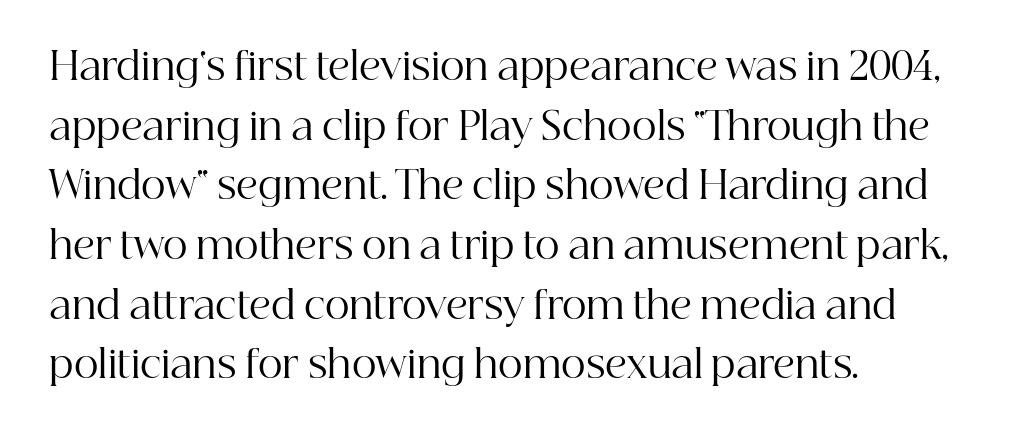
{"serif": "yes", "italic": "no", "bold": "no", "weight": "regular", "width": "normal", "stroke_contrast": "high", "x_height": "medium", "monospaced": "no", "underline": "no", "align": "left", "line_spacing": "normal", "line_spacing_ratio": 1.57, "letter_spacing": "normal", "letter_spacing_em": 0.0, "glyph_px": 38}
